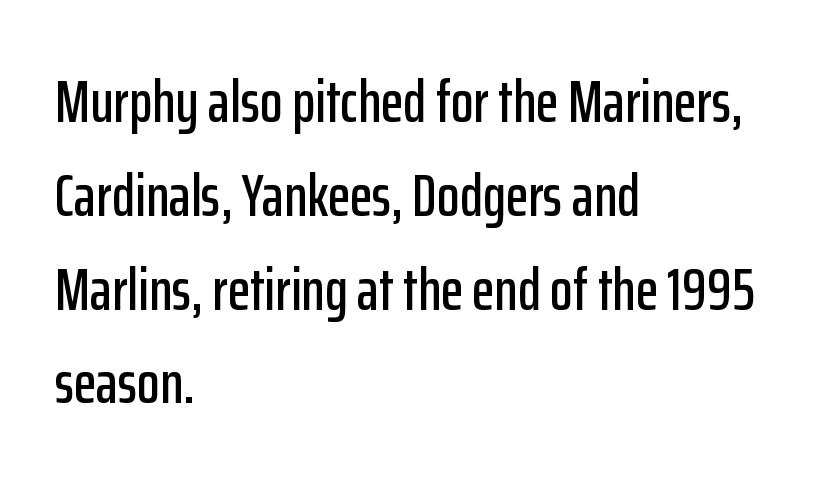
Q: Is the text italic (slanted)? A: No, it is upright.
Q: Is the typeface a serif or a sans-serif typeface? A: Sans-serif.
Q: Is the text underlined? A: No.
Q: How is the paragraph aligned? A: Left-aligned.
Q: Is the spacing between letters normal or unusually wide? A: Normal.
Q: Is the spacing between lines tight, normal or loose? A: Normal.
Q: Width (condensed, normal, or wide)? A: Condensed.
Q: Stroke contrast? A: Low.
Q: x-height? A: Medium.
Q: Monospaced? A: No.
